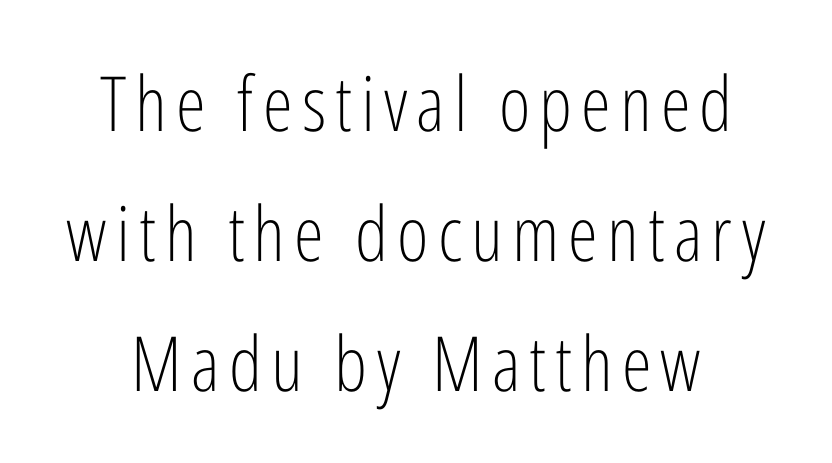
Q: Is the text bold? A: No.
Q: Is the text italic (slanted)? A: No, it is upright.
Q: Is the typeface a serif or a sans-serif typeface? A: Sans-serif.
Q: Is the text underlined? A: No.
Q: Width (condensed, normal, or wide)? A: Condensed.
Q: Stroke contrast? A: Low.
Q: x-height? A: Medium.
Q: Monospaced? A: No.
